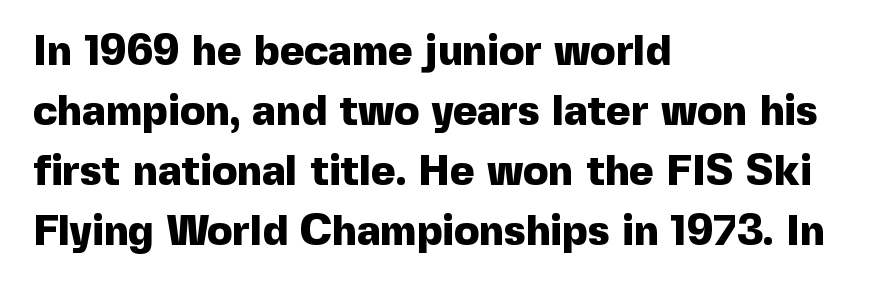
These words are printed bold, with thick strokes throughout. The passage shown is typed in a proportional face where columns would drift. Default kerning and tracking; the words read as compact shapes. Characters remain perfectly vertical along every line.
